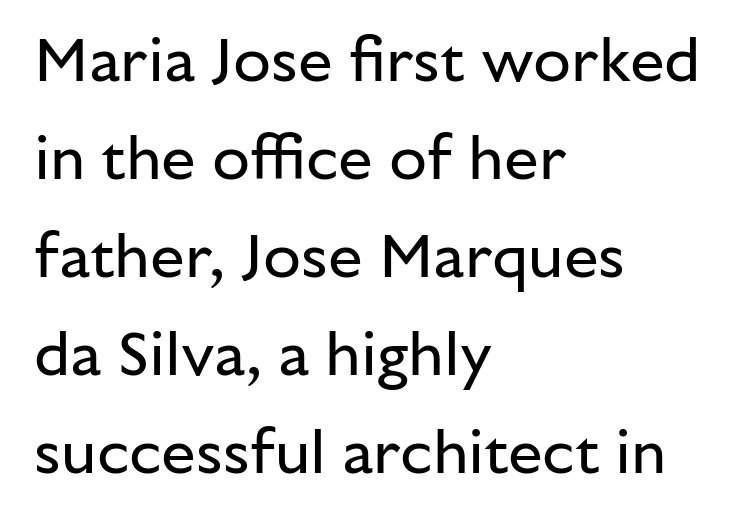
Q: Is the text bold? A: No.
Q: Is the text italic (slanted)? A: No, it is upright.
Q: Is the typeface a serif or a sans-serif typeface? A: Sans-serif.
Q: Is the text underlined? A: No.
Q: How is the paragraph aligned? A: Left-aligned.
Q: Is the spacing between letters normal or unusually wide? A: Normal.
Q: Is the spacing between lines tight, normal or loose? A: Normal.
Q: Width (condensed, normal, or wide)? A: Normal.
Q: Stroke contrast? A: Low.
Q: x-height? A: Medium.
Q: Monospaced? A: No.
